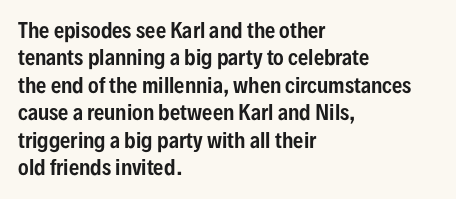
The image shows 20 px text type, upright; set left-aligned, normal line spacing (1.37x), normal letter spacing, not underlined.
